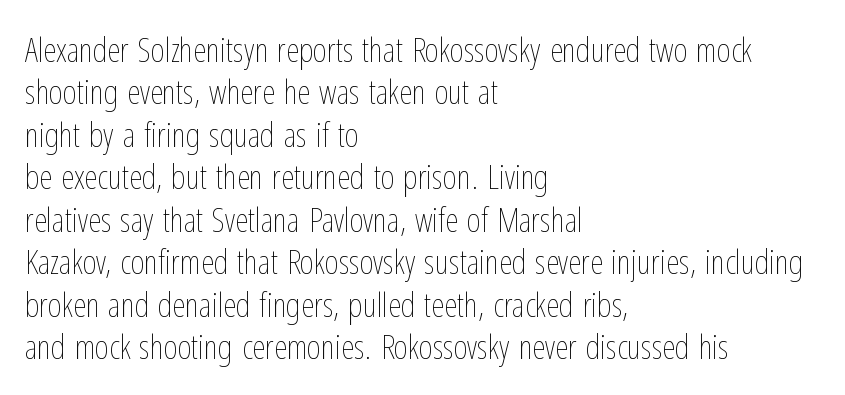
The image shows 34 px thin, condensed type, upright; set left-aligned, normal line spacing (1.25x), normal letter spacing, not underlined; low stroke contrast and a medium x-height.
